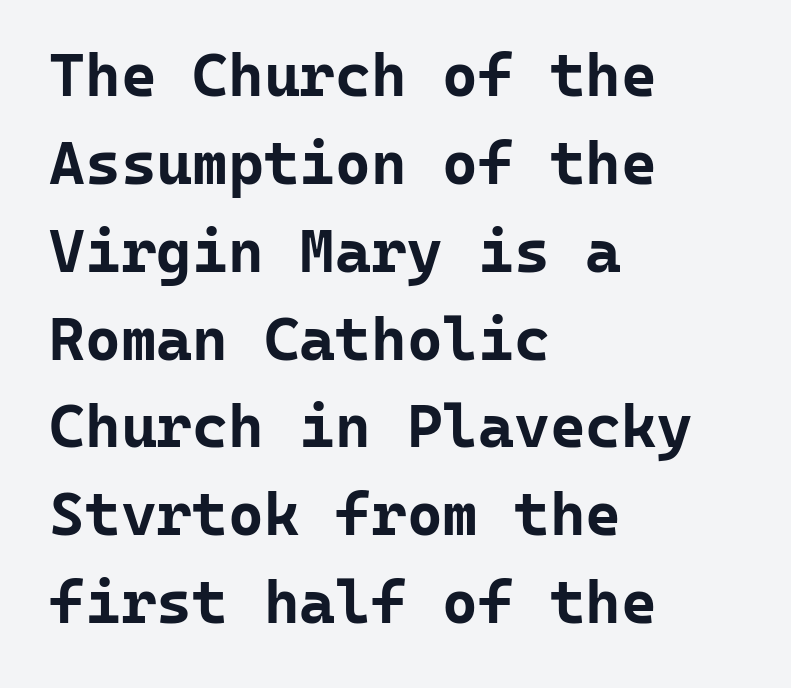
The image shows 61 px bold sans-serif type, upright, monospaced; set left-aligned, normal line spacing (1.44x), normal letter spacing, not underlined; low stroke contrast and a medium x-height.
